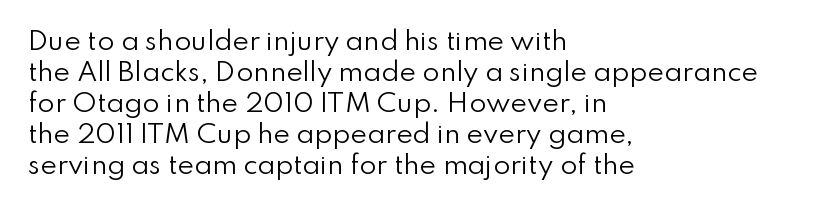
{"italic": "no", "bold": "no", "underline": "no", "align": "left", "line_spacing_ratio": 1.24, "letter_spacing": "normal", "letter_spacing_em": 0.0, "glyph_px": 25}
